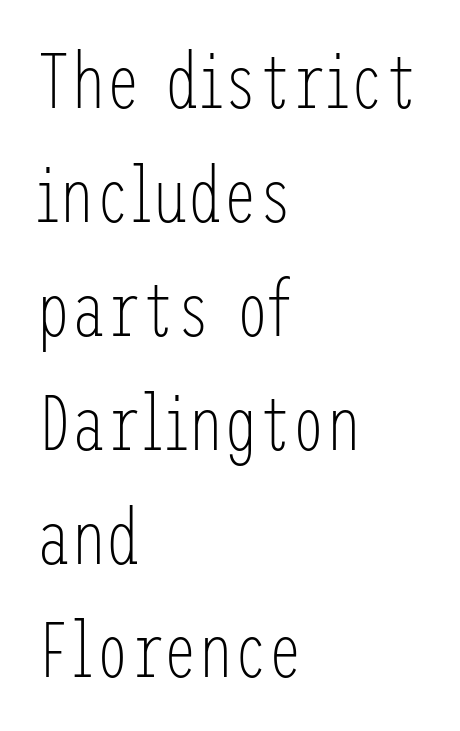
The image shows 78 px light, condensed sans-serif type, upright; set left-aligned, normal line spacing (1.46x), normal letter spacing, not underlined; low stroke contrast and a medium x-height.
